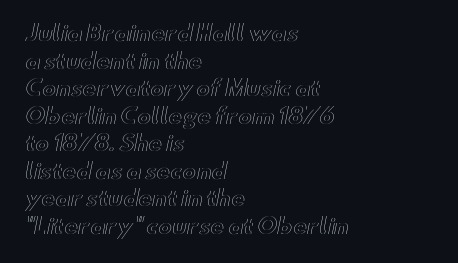
Q: Is the text italic (slanted)? A: Yes.
Q: Is the text underlined? A: No.
Q: How is the paragraph aligned? A: Left-aligned.
Q: Is the spacing between letters normal or unusually wide? A: Normal.
Q: Is the spacing between lines tight, normal or loose? A: Normal.
